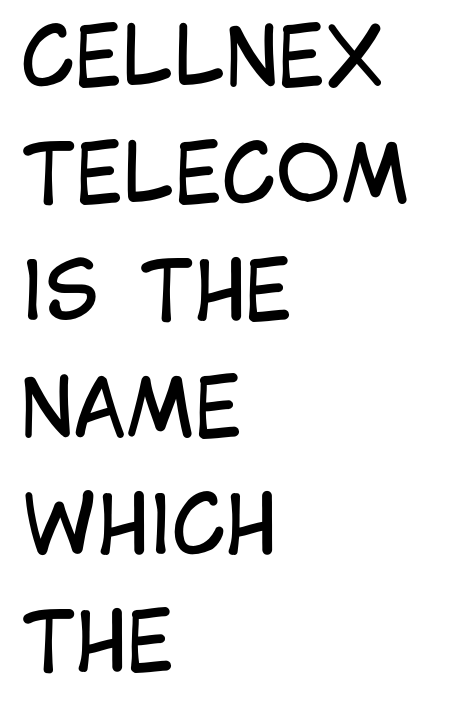
The image shows 79 px regular-weight, condensed sans-serif type, upright; set left-aligned, normal line spacing (1.48x), normal letter spacing, not underlined; low stroke contrast and a large x-height.
